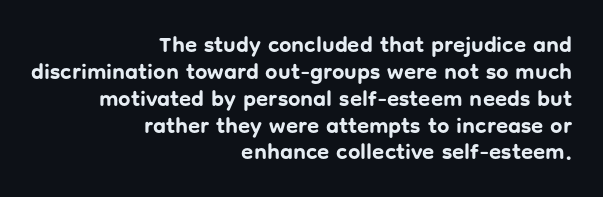
The image shows 22 px bold type, upright; set right-aligned, line spacing 1.22x, normal letter spacing, not underlined.
